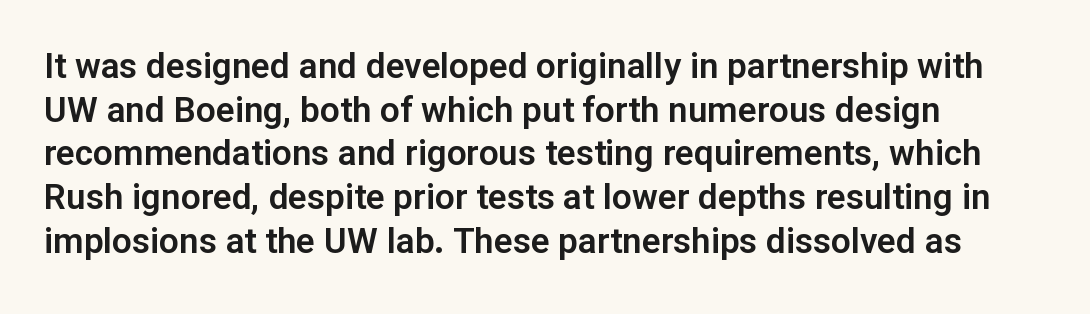
Q: Is the text italic (slanted)? A: No, it is upright.
Q: Is the typeface a serif or a sans-serif typeface? A: Sans-serif.
Q: Is the text underlined? A: No.
Q: How is the paragraph aligned? A: Left-aligned.
Q: Is the spacing between letters normal or unusually wide? A: Normal.
Q: Is the spacing between lines tight, normal or loose? A: Normal.
Q: Width (condensed, normal, or wide)? A: Normal.
Q: Stroke contrast? A: Low.
Q: x-height? A: Medium.
Q: Monospaced? A: No.
